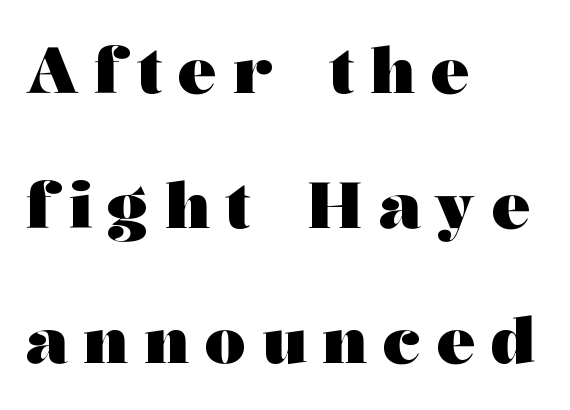
Decoration check: the copy has no underline. Left-aligned paragraph, ragged on the right. Successive baselines arrive slowly, with a big drop between each. Note: serifs present on the glyphs. Notice how the stems are strictly vertical — no italics here.
